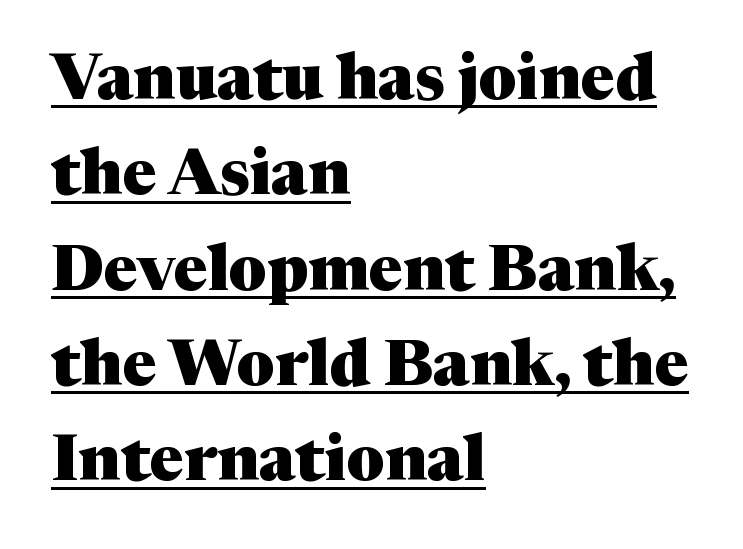
Q: Is the text bold? A: Yes.
Q: Is the text italic (slanted)? A: No, it is upright.
Q: Is the typeface a serif or a sans-serif typeface? A: Serif.
Q: Is the text underlined? A: Yes.
Q: How is the paragraph aligned? A: Left-aligned.
Q: Is the spacing between letters normal or unusually wide? A: Normal.
Q: Is the spacing between lines tight, normal or loose? A: Normal.
Q: Width (condensed, normal, or wide)? A: Normal.
Q: Stroke contrast? A: Medium.
Q: x-height? A: Medium.
Q: Monospaced? A: No.
